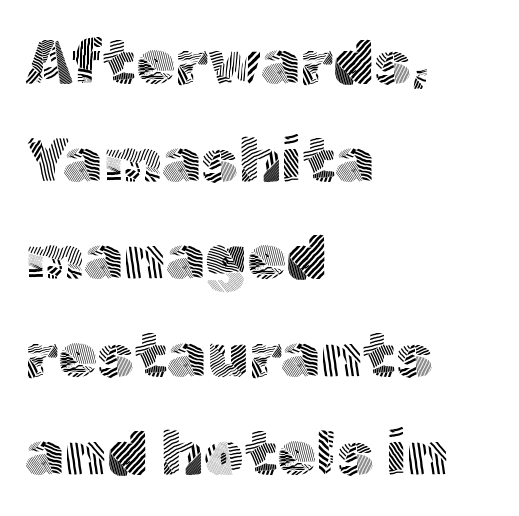
What kind of face is this? One without serifs — a sans. The rendering uses a moderate line-height, typical for paragraphs. Honestly, there is no underline to notice here at all. Tracking here is standard; glyphs follow each other at the usual distance.
